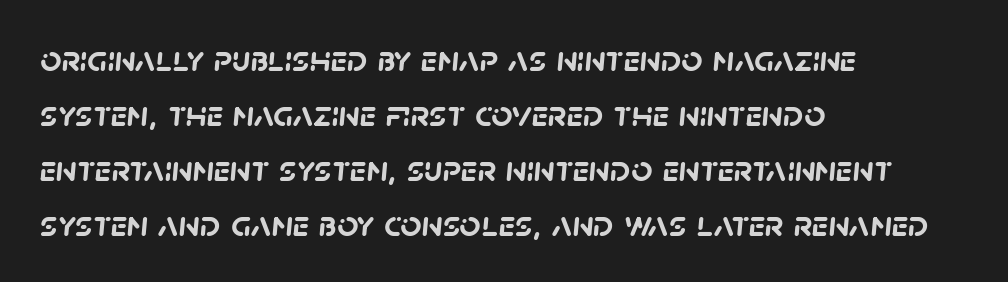
Typographic density is high because the face is bold. Honestly, the letter spacing is just normal — you wouldn't notice it. The letters advance in unequal steps, a hallmark of proportional type. The lines are quadded left. The passage shown stacks its lines at a standard gap. Anything drawn beneath the words? Only blank space.
